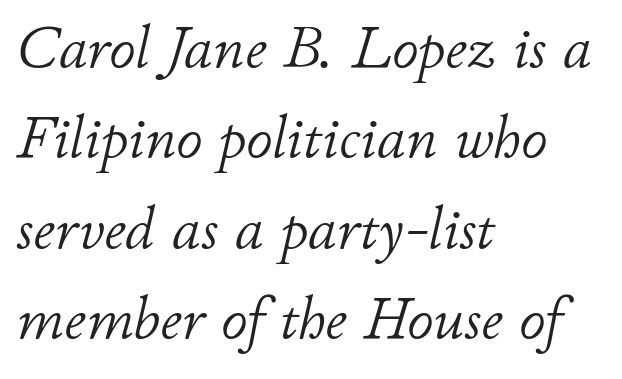
The image shows 59 px light type, italic (leaning right); set left-aligned, normal line spacing (1.53x), normal letter spacing, not underlined; low stroke contrast and a small x-height.
